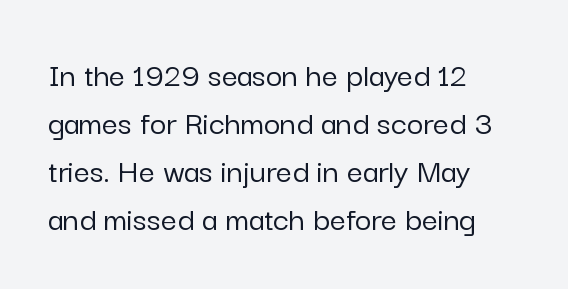
The image shows 35 px sans-serif type, upright; set left-aligned, normal line spacing (1.37x), normal letter spacing, not underlined; low stroke contrast and a medium x-height.
